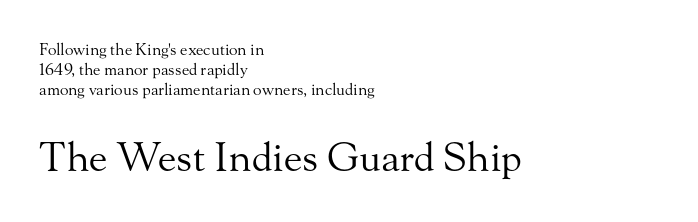
The image shows 40 px regular-weight serif type, upright; set left-aligned, normal line spacing (1.25x), normal letter spacing, not underlined; the second (bottom) block is 2.5x larger; medium stroke contrast and a small x-height.
